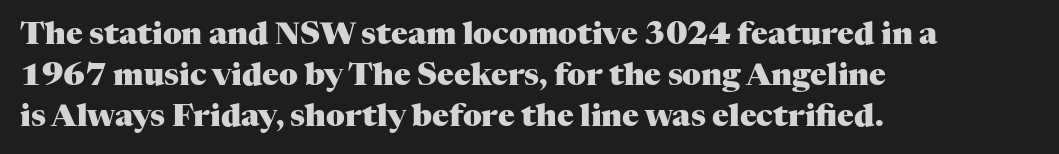
{"serif": "yes", "italic": "no", "bold": "yes", "weight": "heavy", "width": "normal", "stroke_contrast": "medium", "x_height": "medium", "monospaced": "no", "underline": "no", "align": "left", "line_spacing": "normal", "line_spacing_ratio": 1.32, "letter_spacing": "normal", "letter_spacing_em": 0.0, "glyph_px": 31}
